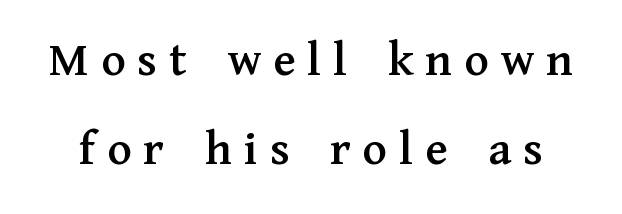
The image shows 50 px serif type, upright; set line spacing 1.79x, unusually wide letter spacing (+0.24 em), not underlined; medium stroke contrast and a medium x-height.
